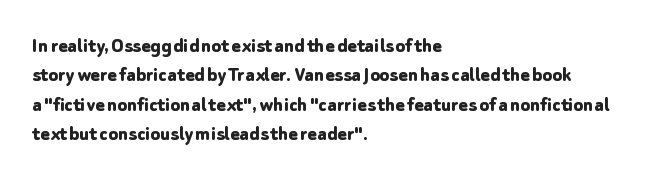
{"italic": "no", "bold": "yes", "underline": "no", "align": "left", "line_spacing": "normal", "line_spacing_ratio": 1.34, "letter_spacing": "normal", "letter_spacing_em": 0.0, "glyph_px": 22}
